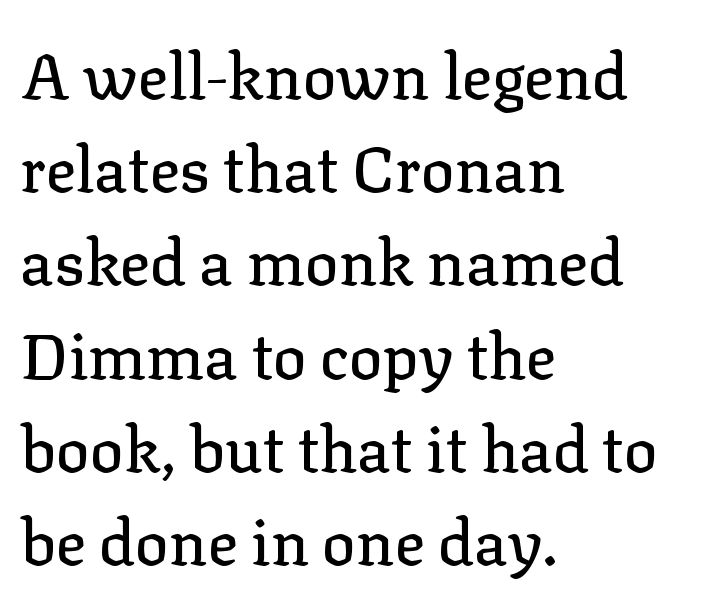
The lettering holds an erect, upright posture throughout. The rendering uses natural spacing where letterforms have individual widths. Note: serifs present on the glyphs. The words here are not underlined. Horizontally, the lines are justified to the leading edge only. Glyph-to-glyph distance matches everyday printed text.
